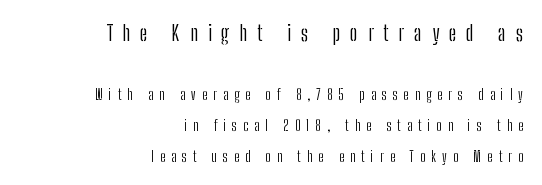
The image shows 22 px text type, upright; set right-aligned, loose line spacing (2.23x), unusually wide letter spacing (+0.45 em), not underlined; the first (top) block is 1.57x larger.
